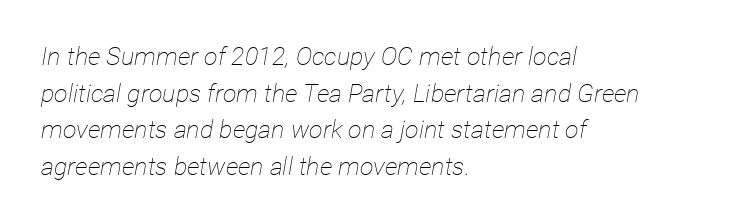
{"italic": "yes", "lean": "right", "slant_degrees": 12, "bold": "no", "underline": "no", "align": "left", "line_spacing": "normal", "line_spacing_ratio": 1.47, "letter_spacing": "normal", "letter_spacing_em": 0.0, "glyph_px": 25}
